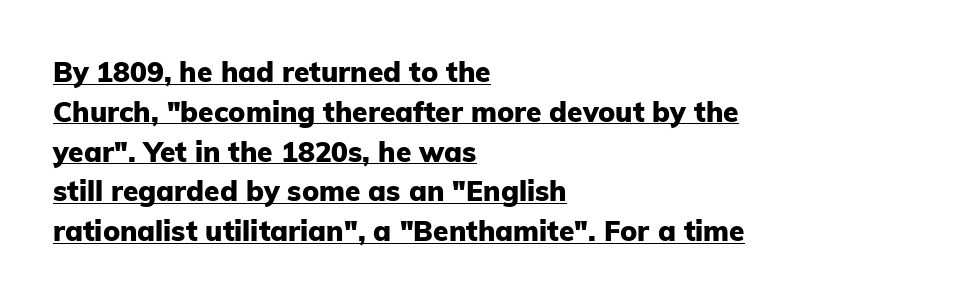
{"serif": "no", "italic": "no", "bold": "yes", "weight": "heavy", "width": "normal", "stroke_contrast": "low", "x_height": "medium", "monospaced": "no", "underline": "yes", "align": "left", "line_spacing": "normal", "line_spacing_ratio": 1.42, "letter_spacing": "normal", "letter_spacing_em": 0.0, "glyph_px": 28}
